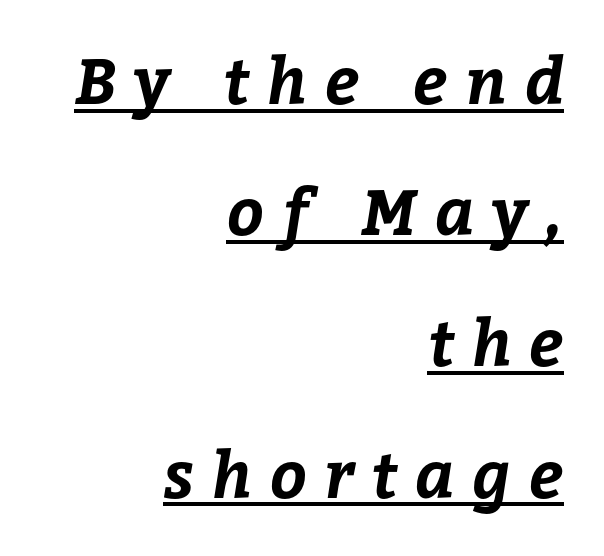
Q: Is the text bold? A: Yes.
Q: Is the text underlined? A: Yes.
Q: How is the paragraph aligned? A: Right-aligned.
Q: Is the spacing between letters normal or unusually wide? A: Unusually wide.
Q: Is the spacing between lines tight, normal or loose? A: Loose.
Q: Width (condensed, normal, or wide)? A: Normal.
Q: Stroke contrast? A: Low.
Q: x-height? A: Medium.
Q: Monospaced? A: No.
